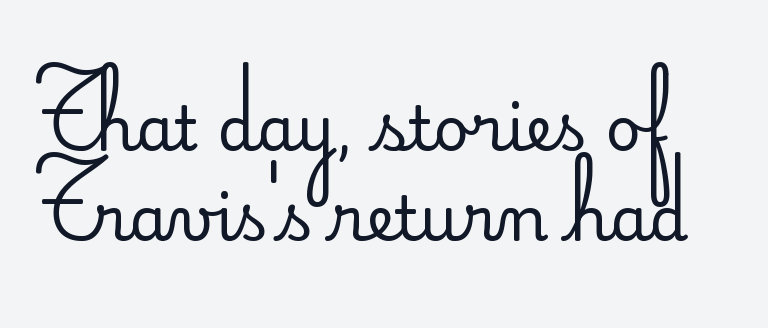
Q: Is the text bold? A: No.
Q: Is the text italic (slanted)? A: No, it is upright.
Q: Is the typeface a serif or a sans-serif typeface? A: Sans-serif.
Q: Is the text underlined? A: No.
Q: Is the spacing between letters normal or unusually wide? A: Normal.
Q: Is the spacing between lines tight, normal or loose? A: Normal.
Q: Width (condensed, normal, or wide)? A: Normal.
Q: Stroke contrast? A: Low.
Q: x-height? A: Small.
Q: Monospaced? A: No.
